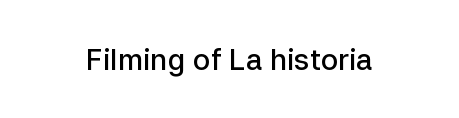
The image shows 29 px semibold sans-serif type, upright; set normal letter spacing, not underlined; low stroke contrast and a medium x-height.
